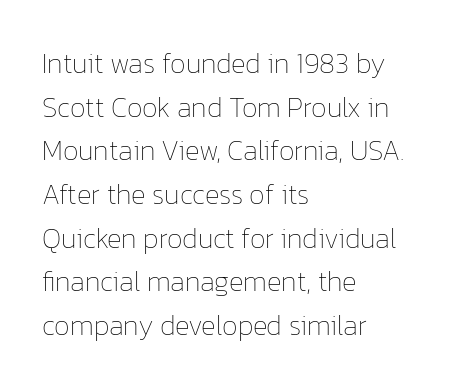
{"italic": "no", "bold": "no", "weight": "thin", "width": "normal", "stroke_contrast": "low", "x_height": "medium", "monospaced": "no", "underline": "no", "align": "left", "line_spacing": "normal", "line_spacing_ratio": 1.56, "letter_spacing": "normal", "letter_spacing_em": 0.0, "glyph_px": 28}
